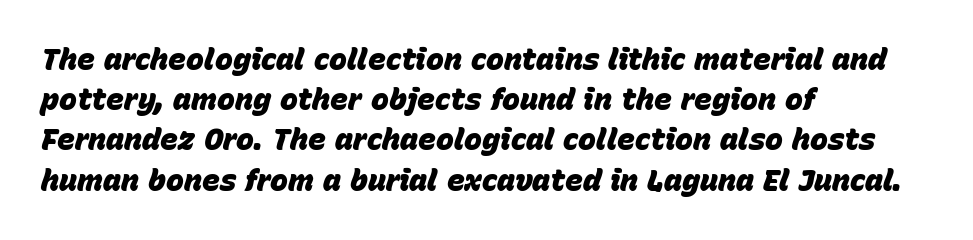
{"italic": "yes", "lean": "right", "slant_degrees": 15, "bold": "yes", "weight": "heavy", "width": "normal", "stroke_contrast": "low", "x_height": "large", "monospaced": "no", "underline": "no", "align": "left", "line_spacing": "normal", "line_spacing_ratio": 1.34, "letter_spacing": "normal", "letter_spacing_em": 0.0, "glyph_px": 30}
